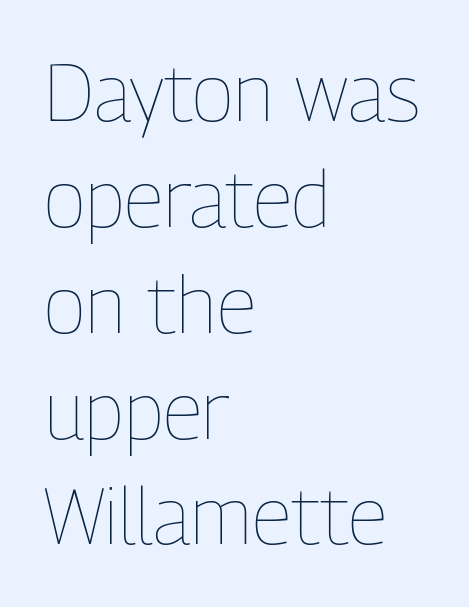
{"italic": "no", "bold": "no", "weight": "thin", "width": "condensed", "stroke_contrast": "low", "x_height": "medium", "monospaced": "no", "underline": "no", "align": "left", "line_spacing": "normal", "line_spacing_ratio": 1.34, "letter_spacing": "normal", "letter_spacing_em": 0.0, "glyph_px": 79}
